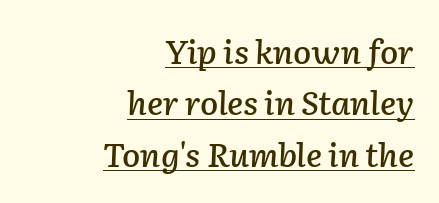
The rendering uses natural spacing where letterforms have individual widths. The passage shown stacks its lines at a standard gap. There is no visible air inserted between adjacent glyphs. Looking at the ascenders, they clearly lean.
